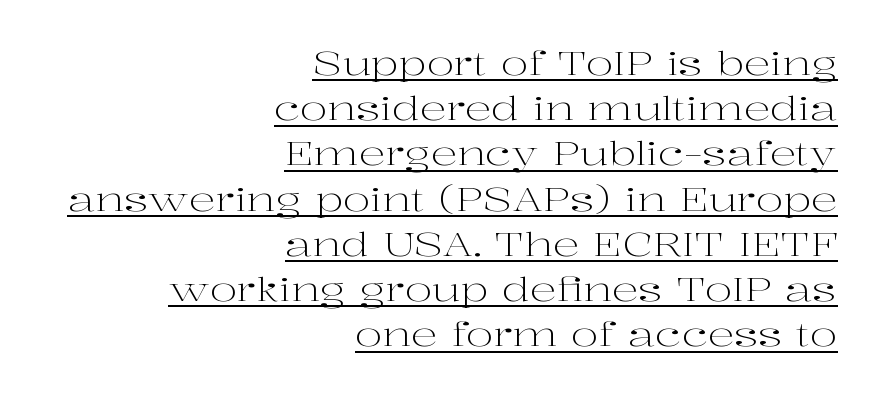
Q: Is the text bold? A: No.
Q: Is the text italic (slanted)? A: No, it is upright.
Q: Is the typeface a serif or a sans-serif typeface? A: Serif.
Q: Is the text underlined? A: Yes.
Q: How is the paragraph aligned? A: Right-aligned.
Q: Is the spacing between letters normal or unusually wide? A: Normal.
Q: Is the spacing between lines tight, normal or loose? A: Normal.
Q: Width (condensed, normal, or wide)? A: Wide.
Q: Stroke contrast? A: High.
Q: x-height? A: Medium.
Q: Monospaced? A: No.
